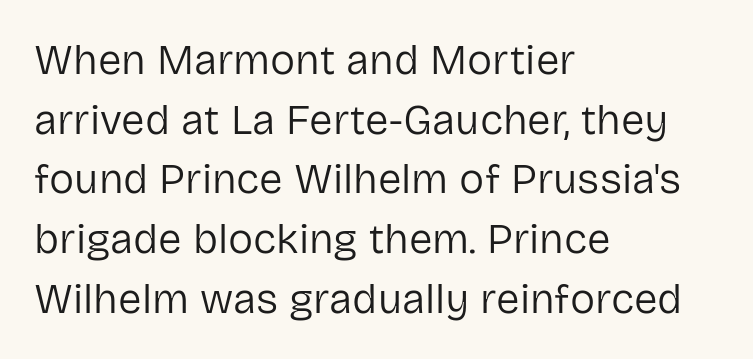
Q: Is the text bold? A: No.
Q: Is the text italic (slanted)? A: No, it is upright.
Q: Is the typeface a serif or a sans-serif typeface? A: Sans-serif.
Q: Is the text underlined? A: No.
Q: How is the paragraph aligned? A: Left-aligned.
Q: Is the spacing between letters normal or unusually wide? A: Normal.
Q: Is the spacing between lines tight, normal or loose? A: Normal.
Q: Width (condensed, normal, or wide)? A: Normal.
Q: Stroke contrast? A: Low.
Q: x-height? A: Medium.
Q: Monospaced? A: No.
